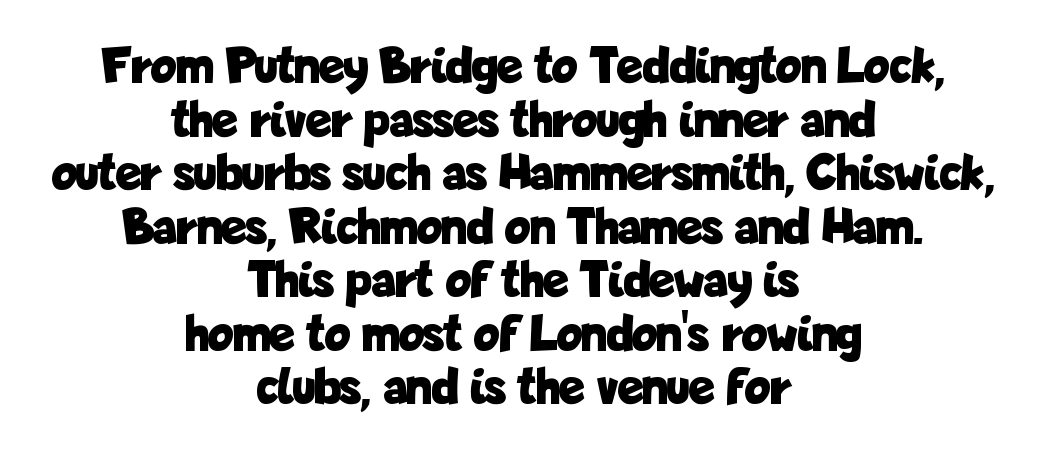
The image shows 53 px bold, condensed sans-serif type, upright; set centered, tight line spacing (1.01x), normal letter spacing, not underlined; low stroke contrast and a medium x-height.
